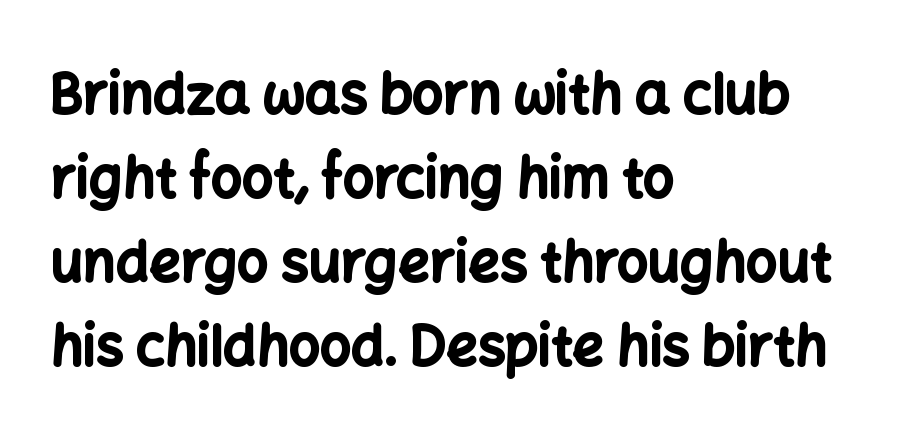
Decoration check: the copy has no underline. A roman cut, with each character standing at attention. You can tell from the bare stems that sans-serif type was used. I'd describe the lettering as bold — thick and assertive. The passage shown stacks its lines at a standard gap.
